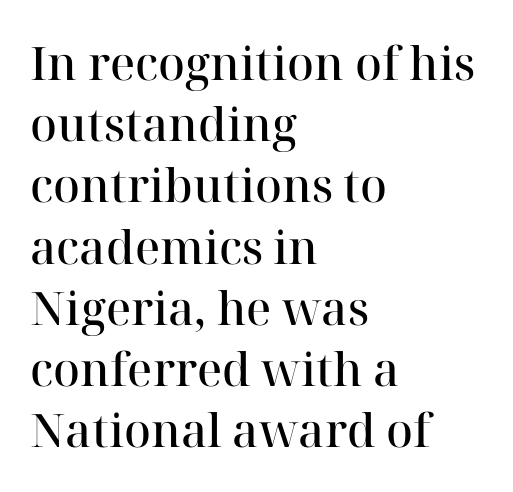
{"serif": "yes", "italic": "no", "bold": "semi", "weight": "semibold", "width": "normal", "stroke_contrast": "high", "x_height": "medium", "monospaced": "no", "underline": "no", "align": "left", "line_spacing": "normal", "line_spacing_ratio": 1.33, "letter_spacing": "normal", "letter_spacing_em": 0.0, "glyph_px": 46}
